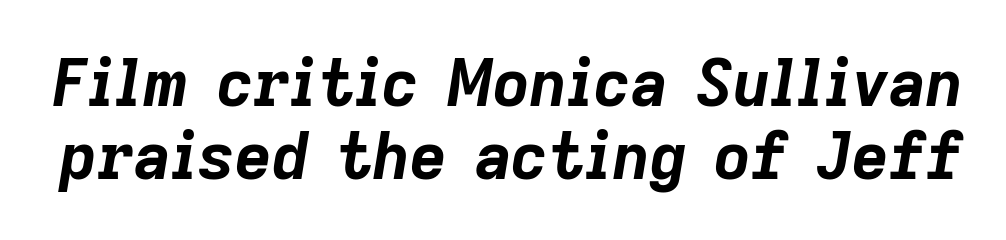
The image shows 64 px bold type, italic (leaning right); set tight line spacing (1.14x), normal letter spacing, not underlined; low stroke contrast and a medium x-height.
